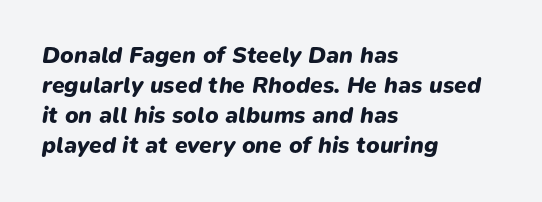
The image shows 23 px bold type, italic (leaning right); set left-aligned, normal line spacing (1.31x), normal letter spacing, not underlined.
